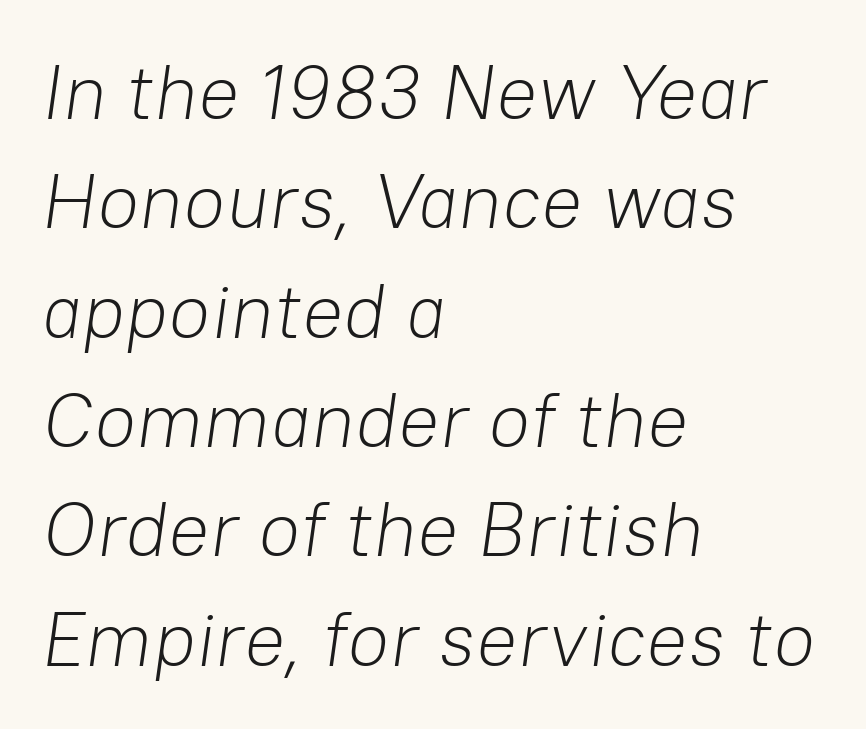
Caption: face not bold, strokes unweighted. The designer left line spacing at the default. All the whitespace from short lines collects on the right. Glance below the letters and you will spot only blank space. Style check: oblique. Default kerning and tracking; the words read as compact shapes.
